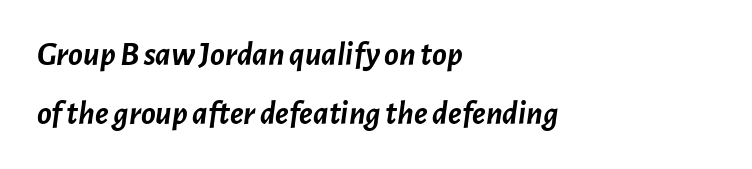
The image shows 34 px semibold type, italic (leaning right); set left-aligned, line spacing 1.74x, normal letter spacing, not underlined; low stroke contrast and a medium x-height.
